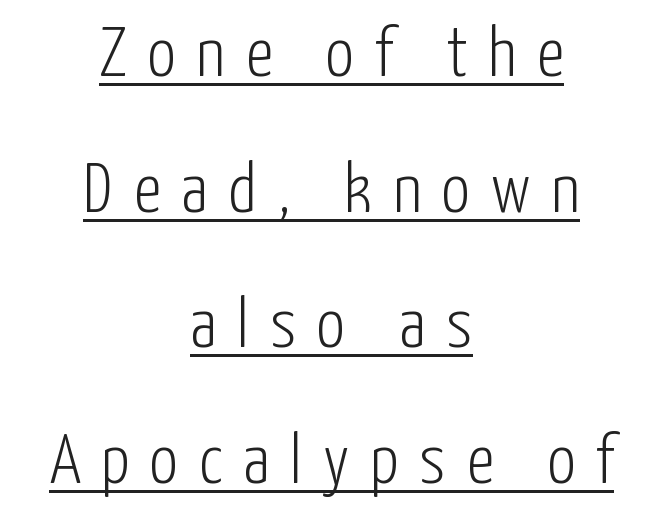
{"serif": "no", "italic": "no", "bold": "no", "weight": "light", "width": "condensed", "stroke_contrast": "low", "x_height": "medium", "monospaced": "no", "underline": "yes", "align": "center", "line_spacing": "loose", "line_spacing_ratio": 1.91, "letter_spacing": "wide", "letter_spacing_em": 0.29, "glyph_px": 71}
